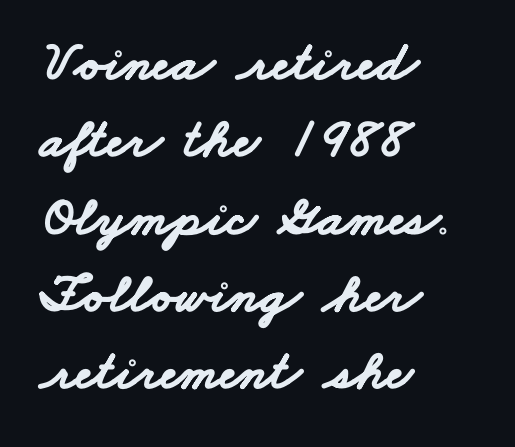
{"serif": "no", "bold": "yes", "weight": "bold", "width": "wide", "stroke_contrast": "low", "x_height": "small", "monospaced": "no", "underline": "no", "align": "left", "line_spacing": "normal", "line_spacing_ratio": 1.38, "letter_spacing": "normal", "letter_spacing_em": 0.0, "glyph_px": 56}
